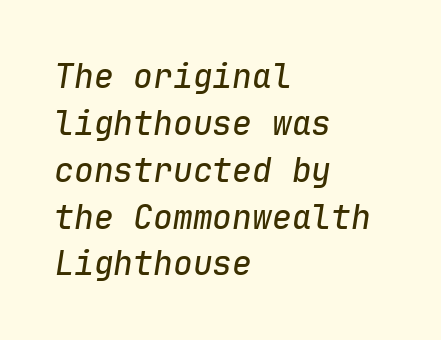
You could count columns in this text — the font is strictly monospaced. Short and long lines alike share a common starting point at left. The gaps between neighbouring characters are ordinary and unremarkable. The rows are spaced the way most documents space them. Every character sits at an angle, as italics do. Underlining? Definitely not there.
